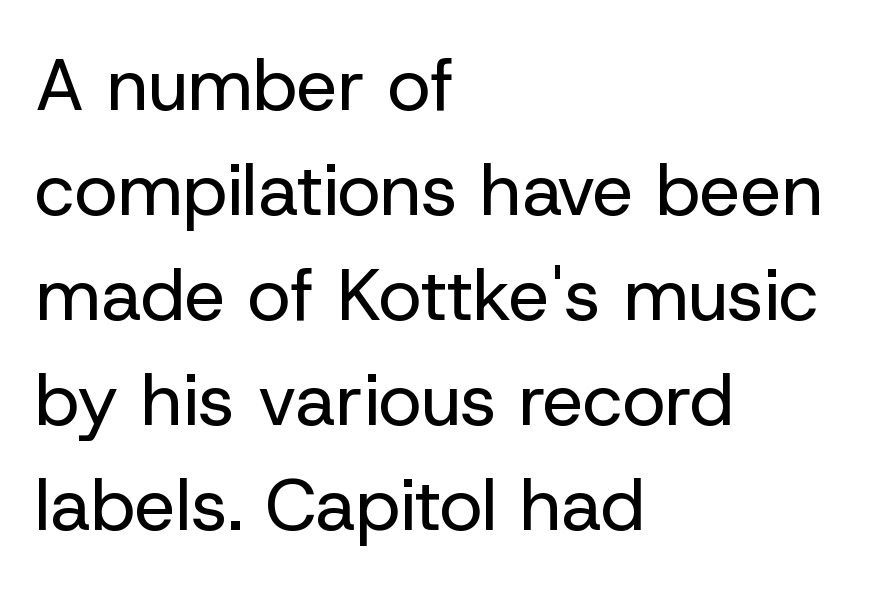
Compared with typical paragraphs, the rows here are spaced about the same. Visually the block forms a straight wall on the left and a jagged coastline on the right. Heft: none added — not bold. A roman cut, with each character standing at attention. The passage shown is not underscored anywhere.
